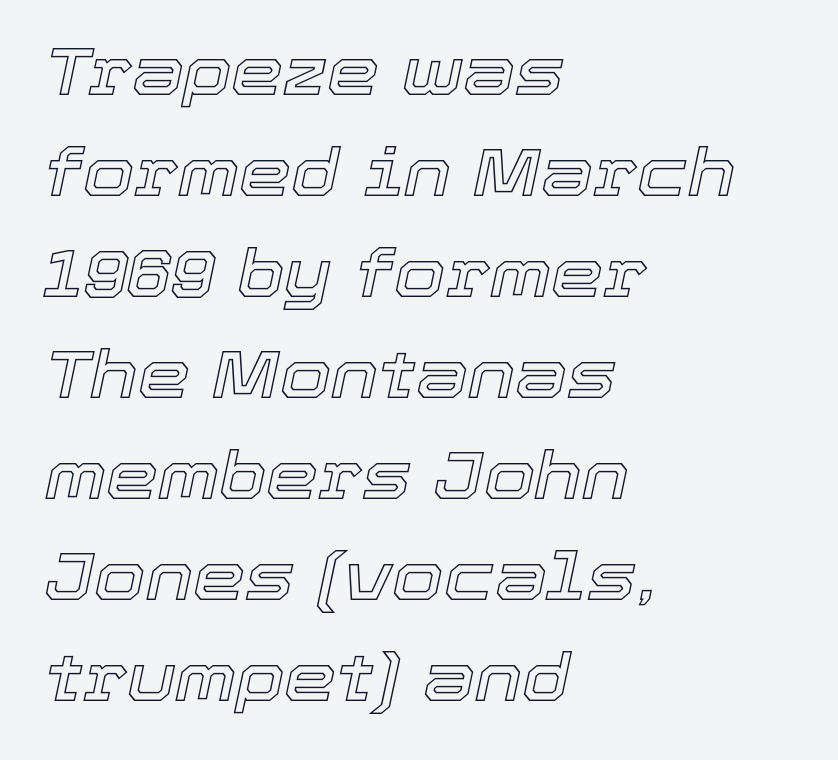
Does extra space separate the letters? No, they use regular spacing. The passage is arranged the way most books set body copy — flush left. The gap between lines stays unmarked. Is this a fixed-width face? No — the glyphs have proportional, varying widths. Summary of vertical rhythm: regular, with standard interline spacing.
